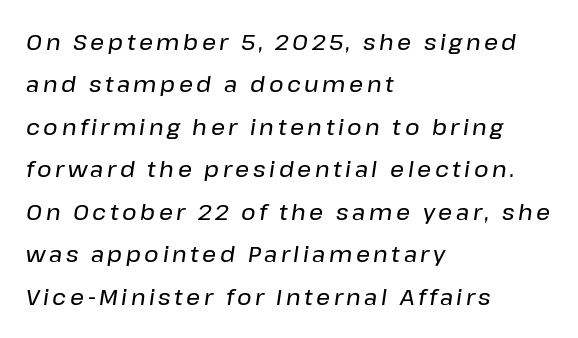
These lines are set flush left with a ragged right edge. The strip under each line holds only bare page. Vertically, the passage feels expansive, rows floating well apart. In terms of posture, this sample is oblique.
